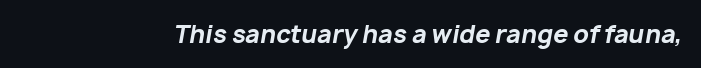
Q: Is the text bold? A: Yes.
Q: Is the text italic (slanted)? A: Yes, it leans right by about 10 degrees.
Q: Is the text underlined? A: No.
Q: Is the spacing between letters normal or unusually wide? A: Normal.
